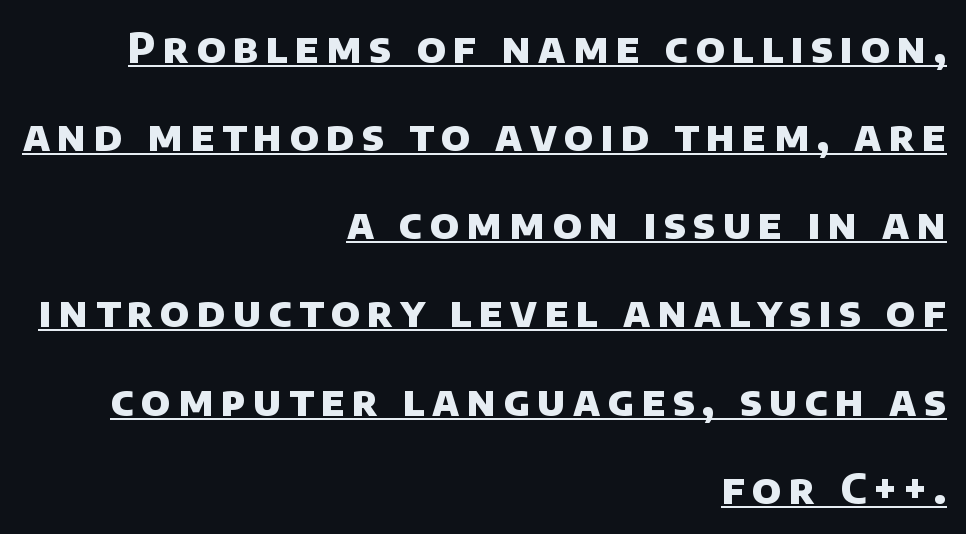
Q: Is the text bold? A: Yes.
Q: Is the typeface a serif or a sans-serif typeface? A: Sans-serif.
Q: Is the text underlined? A: Yes.
Q: How is the paragraph aligned? A: Right-aligned.
Q: Is the spacing between lines tight, normal or loose? A: Loose.
Q: Width (condensed, normal, or wide)? A: Normal.
Q: Stroke contrast? A: Low.
Q: x-height? A: Large.
Q: Monospaced? A: No.
